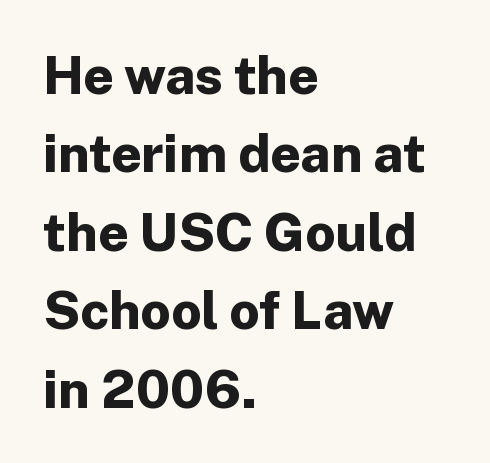
Note the varied advance widths — an 'i' is clearly narrower than an 'm'. The letters stand straight up with perfectly vertical stems. Short note: letters normally spaced. The rendering uses a moderate line-height, typical for paragraphs.
